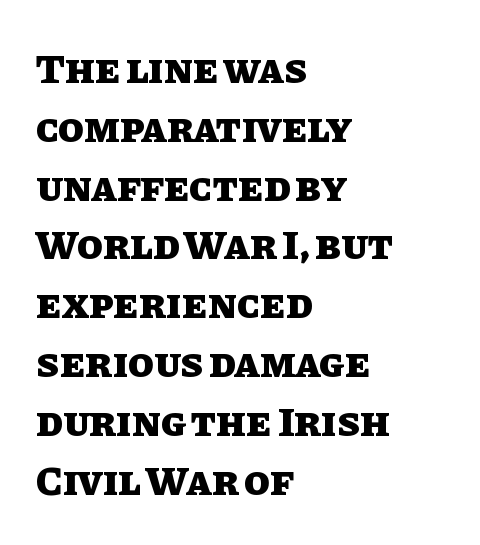
Q: Is the text bold? A: Yes.
Q: Is the text italic (slanted)? A: No, it is upright.
Q: Is the text underlined? A: No.
Q: How is the paragraph aligned? A: Left-aligned.
Q: Is the spacing between letters normal or unusually wide? A: Normal.
Q: Is the spacing between lines tight, normal or loose? A: Normal.
Q: Width (condensed, normal, or wide)? A: Normal.
Q: Stroke contrast? A: Low.
Q: x-height? A: Large.
Q: Monospaced? A: No.
